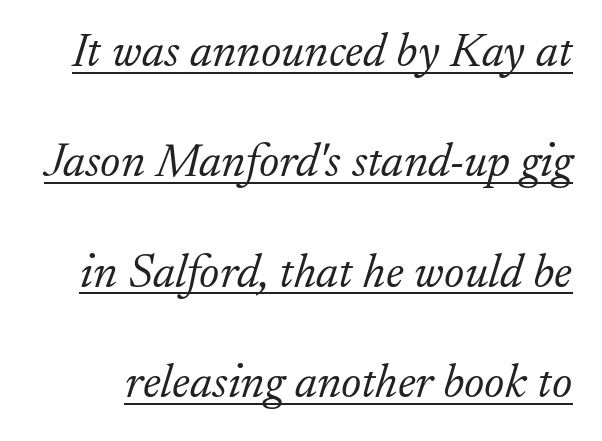
What decoration does the sample have? An underline. There's an unmistakable incline to the writing here. Does the leading feel generous? Absolutely, it's lavish. The weight tops out at a normal text grade. Serifs: yes, visible at the terminals of the letterforms. Character widths vary here, with narrow letters taking less room than wide ones.
